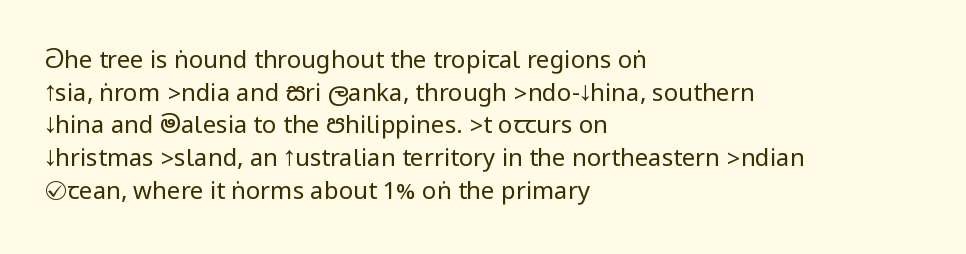
Plain, unruled lines of type. Ordinary non-slanted type is in use. Does extra space separate the letters? No, they use regular spacing. This is not heavy type; no bold has been used. These lines sit exactly where default settings would place them. Reading down the block, your eye returns to a fixed left position each line.
